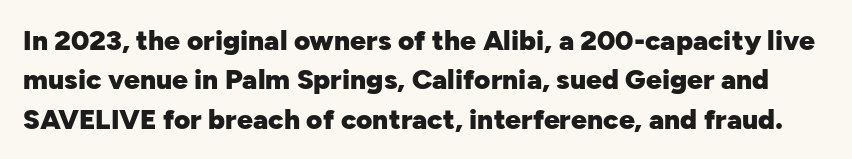
Q: Is the text bold? A: Yes.
Q: Is the text italic (slanted)? A: No, it is upright.
Q: Is the typeface a serif or a sans-serif typeface? A: Sans-serif.
Q: Is the text underlined? A: No.
Q: Is the spacing between letters normal or unusually wide? A: Normal.
Q: Is the spacing between lines tight, normal or loose? A: Normal.
Q: Width (condensed, normal, or wide)? A: Normal.
Q: Stroke contrast? A: Low.
Q: x-height? A: Medium.
Q: Monospaced? A: No.
